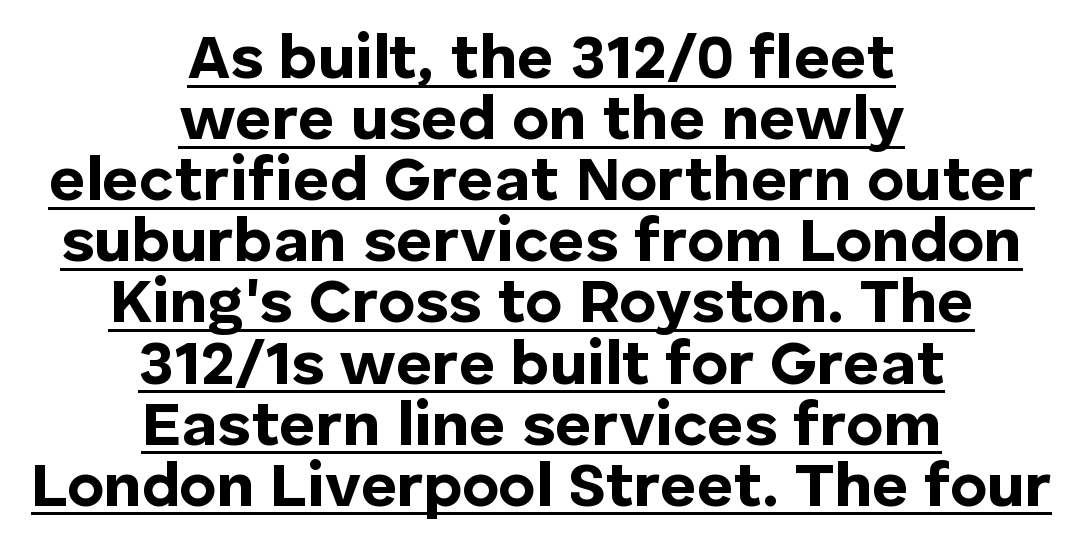
The strokes are fattened all the way to bold. If you drew a line through each stem, it would be perfectly vertical. These lines keep a tight, regular rhythm from letter to letter. The specimen includes a rule beneath the text block's lines.
